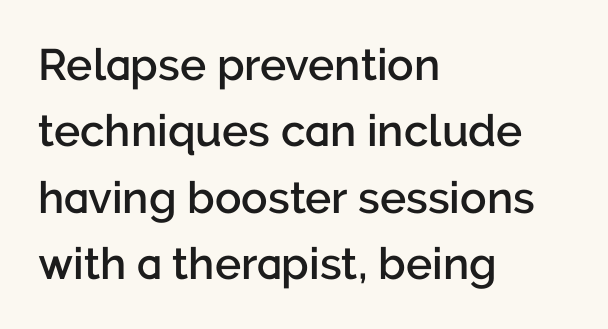
The image shows 44 px semibold sans-serif type, upright; set left-aligned, normal line spacing (1.51x), normal letter spacing, not underlined; low stroke contrast and a medium x-height.
